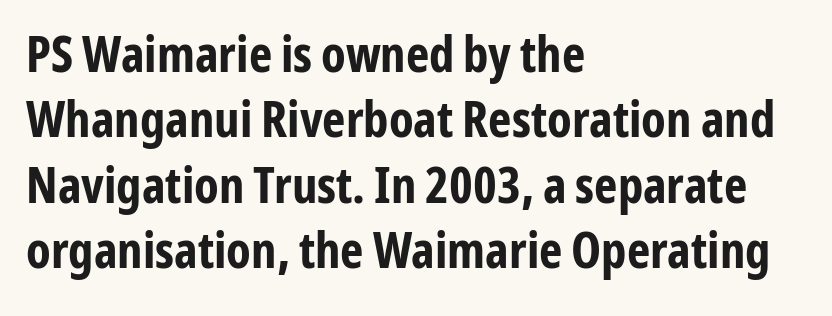
The image shows 50 px bold, condensed sans-serif type, upright; set left-aligned, normal line spacing (1.31x), normal letter spacing, not underlined; low stroke contrast and a medium x-height.
